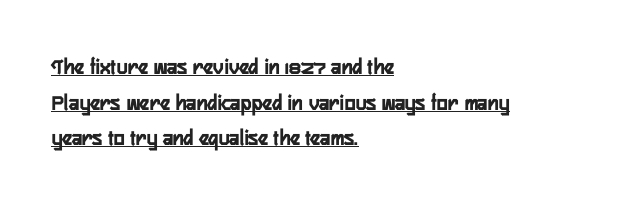
Heavy-handed strokes throughout: this text is bold. The passage shown is underscored from start to finish. The vertical gap from one line to the next is medium. The typesetter chose a ragged-right arrangement here.
